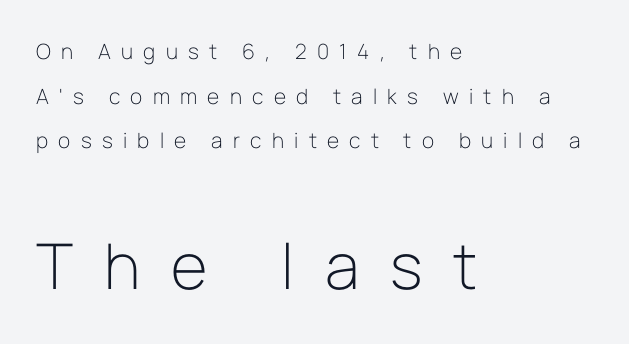
Nope, not italic — everything's standing straight. A typesetter would call this leading open, well beyond the default. Characters follow at a spacing far wider than the type designer built in. Bold? No — there's no thickening of the strokes. A typesetter would label this face a sans. A bare baseline throughout the passage.
